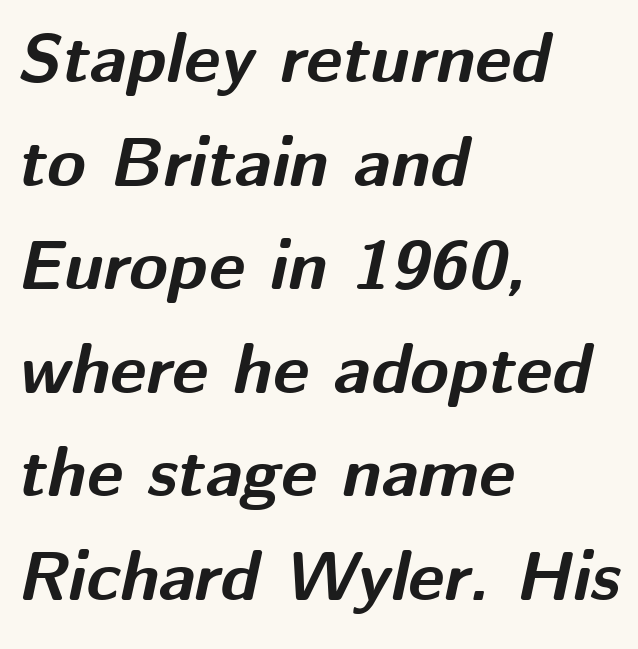
Q: Is the text bold? A: Yes.
Q: Is the text italic (slanted)? A: Yes, it leans right by about 12 degrees.
Q: Is the text underlined? A: No.
Q: How is the paragraph aligned? A: Left-aligned.
Q: Is the spacing between letters normal or unusually wide? A: Normal.
Q: Is the spacing between lines tight, normal or loose? A: Normal.
Q: Width (condensed, normal, or wide)? A: Normal.
Q: Stroke contrast? A: Medium.
Q: x-height? A: Medium.
Q: Monospaced? A: No.
